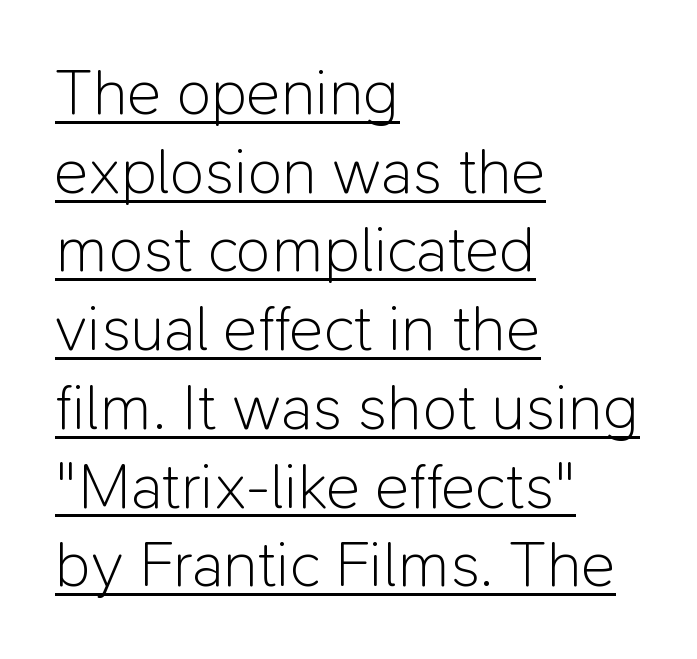
Q: Is the text bold? A: No.
Q: Is the text italic (slanted)? A: No, it is upright.
Q: Is the typeface a serif or a sans-serif typeface? A: Sans-serif.
Q: Is the text underlined? A: Yes.
Q: How is the paragraph aligned? A: Left-aligned.
Q: Is the spacing between letters normal or unusually wide? A: Normal.
Q: Width (condensed, normal, or wide)? A: Normal.
Q: Stroke contrast? A: Low.
Q: x-height? A: Medium.
Q: Monospaced? A: No.
